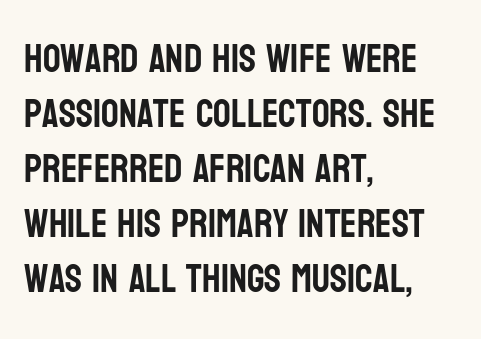
The image shows 39 px condensed sans-serif type, upright; set left-aligned, normal line spacing (1.41x), normal letter spacing, not underlined; low stroke contrast and a large x-height.
